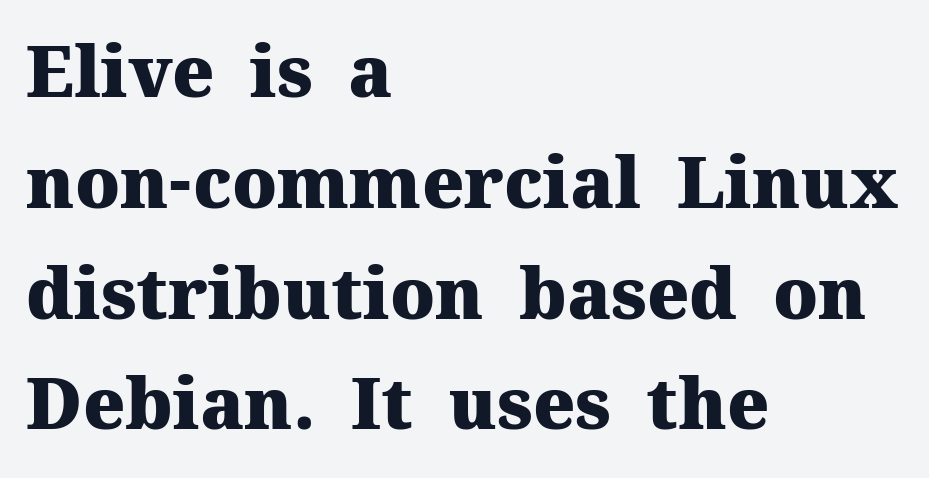
Q: Is the text bold? A: Yes.
Q: Is the text italic (slanted)? A: No, it is upright.
Q: Is the typeface a serif or a sans-serif typeface? A: Serif.
Q: Is the text underlined? A: No.
Q: How is the paragraph aligned? A: Left-aligned.
Q: Is the spacing between letters normal or unusually wide? A: Normal.
Q: Is the spacing between lines tight, normal or loose? A: Normal.
Q: Width (condensed, normal, or wide)? A: Normal.
Q: Stroke contrast? A: Medium.
Q: x-height? A: Medium.
Q: Monospaced? A: No.
